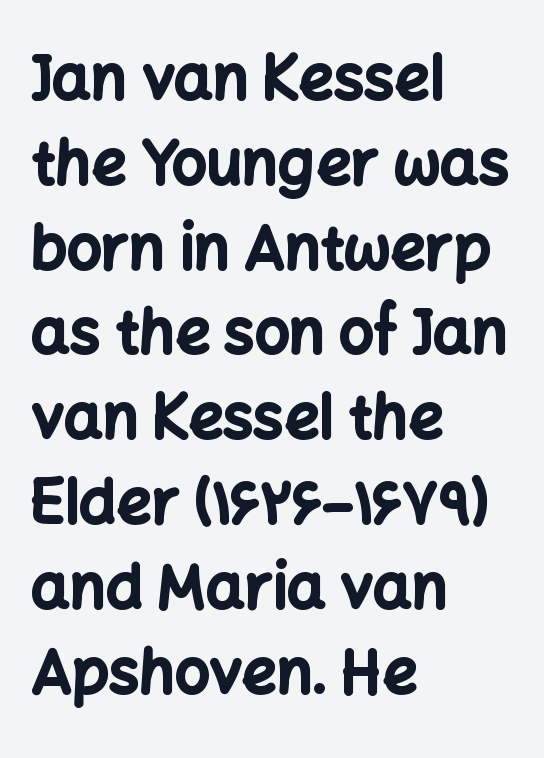
{"serif": "no", "italic": "no", "bold": "yes", "weight": "bold", "width": "normal", "stroke_contrast": "low", "x_height": "medium", "monospaced": "no", "underline": "no", "align": "left", "line_spacing": "normal", "line_spacing_ratio": 1.39, "letter_spacing": "normal", "letter_spacing_em": 0.0, "glyph_px": 61}
